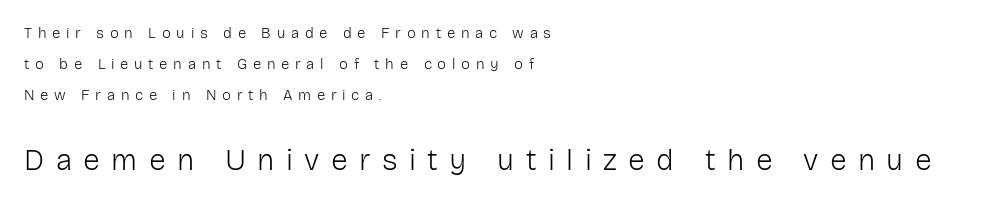
{"serif": "no", "italic": "no", "bold": "no", "weight": "light", "width": "normal", "stroke_contrast": "low", "x_height": "medium", "monospaced": "no", "underline": "no", "align": "left", "line_spacing": "loose", "line_spacing_ratio": 2.08, "letter_spacing": "wide", "letter_spacing_em": 0.38, "larger_block": "second", "size_ratio": 2.0, "glyph_px": 30}
